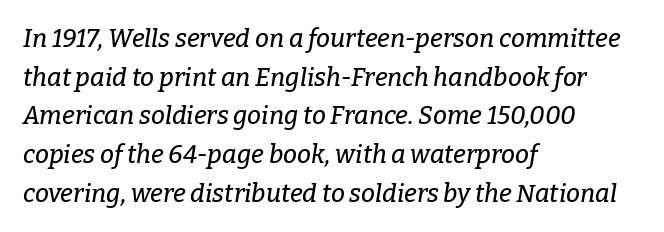
Compared with a centered layout, this one pins lines to the left instead. Default kerning and tracking; the words read as compact shapes. Has an underline been added? It has not. Slant detected: the letters are inclined. Interline gaps are of average width in this sample.
